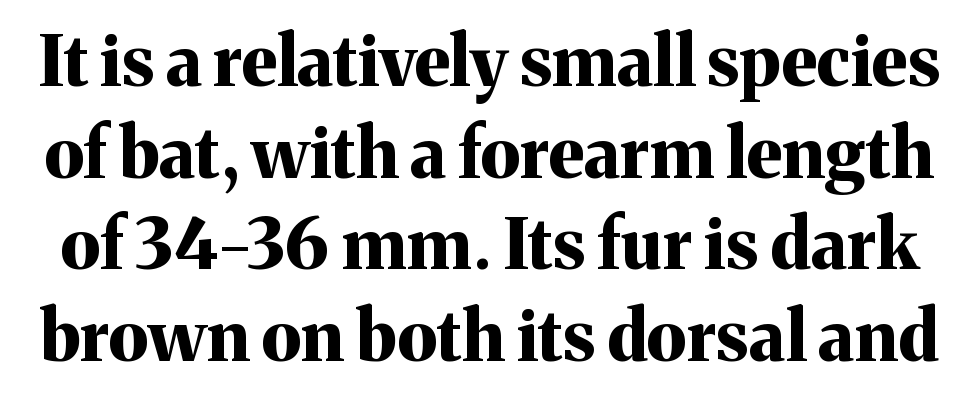
{"serif": "yes", "italic": "no", "bold": "yes", "weight": "bold", "width": "normal", "stroke_contrast": "medium", "x_height": "medium", "monospaced": "no", "underline": "no", "line_spacing": "normal", "line_spacing_ratio": 1.31, "letter_spacing": "normal", "letter_spacing_em": 0.0, "glyph_px": 70}
